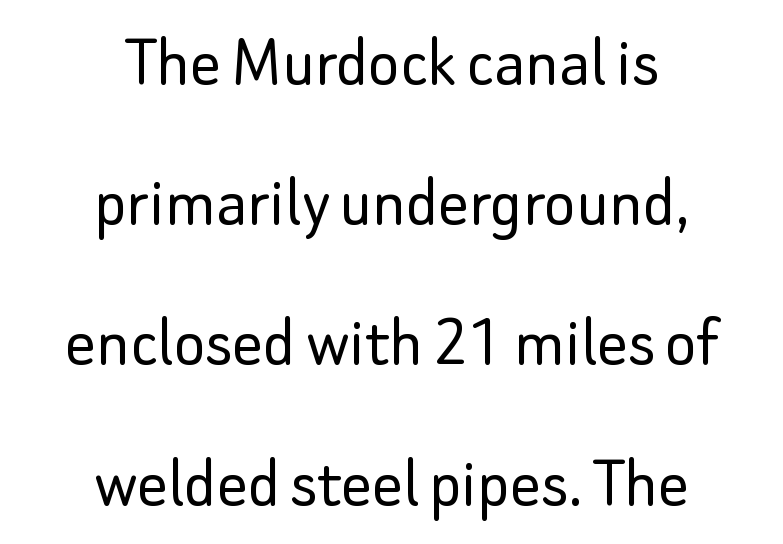
Q: Is the text bold? A: No.
Q: Is the text italic (slanted)? A: No, it is upright.
Q: Is the typeface a serif or a sans-serif typeface? A: Sans-serif.
Q: Is the text underlined? A: No.
Q: How is the paragraph aligned? A: Centered.
Q: Is the spacing between letters normal or unusually wide? A: Normal.
Q: Width (condensed, normal, or wide)? A: Normal.
Q: Stroke contrast? A: Low.
Q: x-height? A: Small.
Q: Monospaced? A: No.
